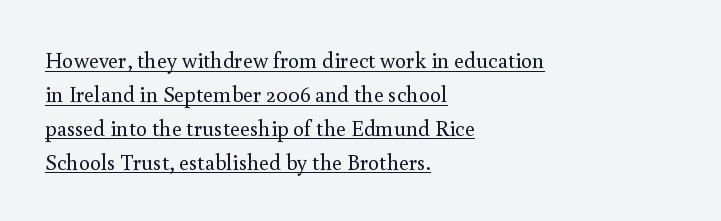
The image shows 22 px text type, upright; set left-aligned, normal line spacing (1.54x), normal letter spacing, underlined.
